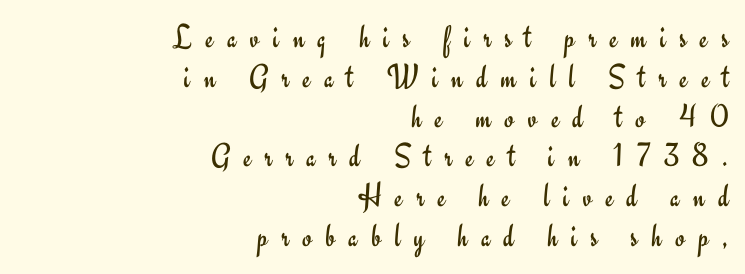
{"serif": "no", "bold": "no", "weight": "regular", "width": "normal", "stroke_contrast": "low", "x_height": "small", "monospaced": "no", "underline": "no", "align": "right", "line_spacing_ratio": 1.17, "letter_spacing": "wide", "letter_spacing_em": 0.4, "glyph_px": 34}
